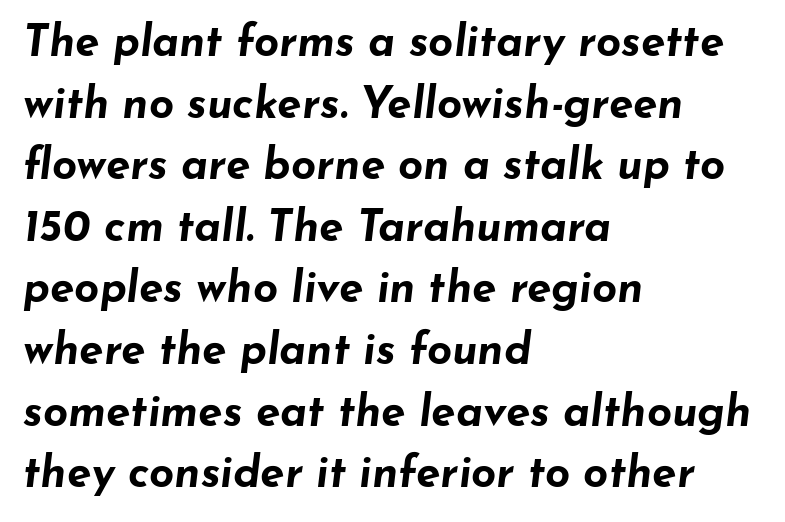
Q: Is the text bold? A: Yes.
Q: Is the text italic (slanted)? A: Yes, it leans right by about 7 degrees.
Q: Is the text underlined? A: No.
Q: How is the paragraph aligned? A: Left-aligned.
Q: Is the spacing between letters normal or unusually wide? A: Normal.
Q: Is the spacing between lines tight, normal or loose? A: Normal.
Q: Width (condensed, normal, or wide)? A: Wide.
Q: Stroke contrast? A: Low.
Q: x-height? A: Small.
Q: Monospaced? A: No.
